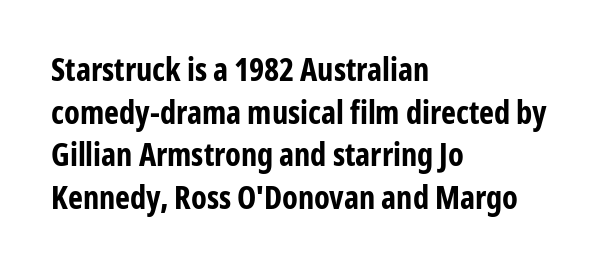
{"serif": "no", "italic": "no", "bold": "yes", "weight": "bold", "width": "condensed", "stroke_contrast": "low", "x_height": "medium", "monospaced": "no", "underline": "no", "align": "left", "line_spacing": "normal", "line_spacing_ratio": 1.33, "letter_spacing": "normal", "letter_spacing_em": 0.0, "glyph_px": 32}
